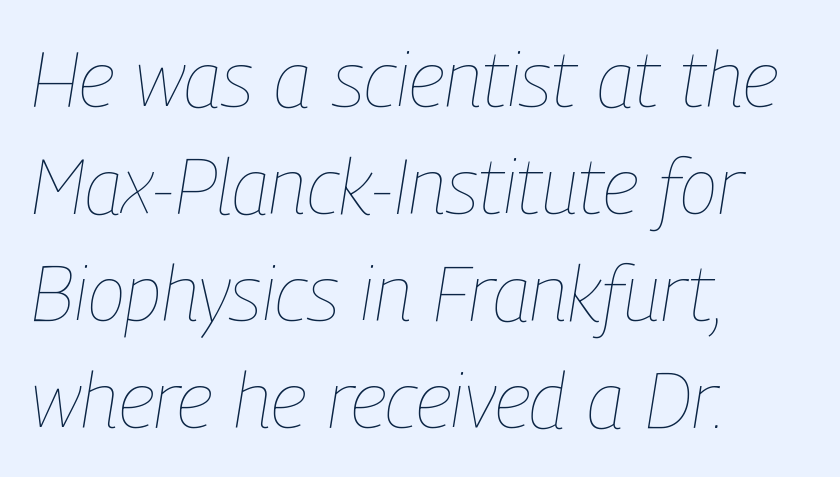
Q: Is the text bold? A: No.
Q: Is the text italic (slanted)? A: Yes, it leans right by about 9 degrees.
Q: Is the text underlined? A: No.
Q: How is the paragraph aligned? A: Left-aligned.
Q: Is the spacing between letters normal or unusually wide? A: Normal.
Q: Is the spacing between lines tight, normal or loose? A: Normal.
Q: Width (condensed, normal, or wide)? A: Condensed.
Q: Stroke contrast? A: Low.
Q: x-height? A: Medium.
Q: Monospaced? A: No.
